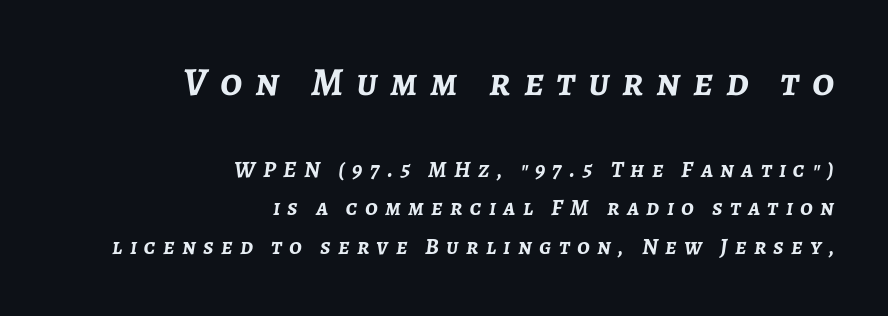
The image shows 40 px semibold type, italic (leaning right); set right-aligned, normal line spacing (1.67x), unusually wide letter spacing (+0.32 em), not underlined; the first (top) block is 1.74x larger; low stroke contrast and a medium x-height.
